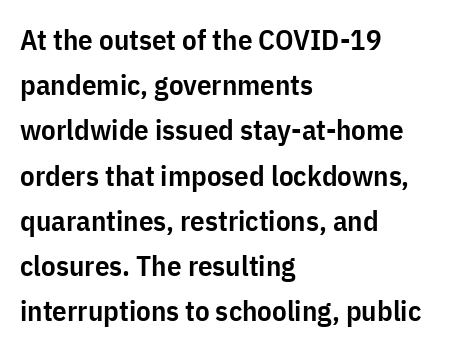
{"serif": "no", "italic": "no", "bold": "semi", "weight": "semibold", "width": "condensed", "stroke_contrast": "low", "x_height": "medium", "monospaced": "no", "underline": "no", "align": "left", "line_spacing": "normal", "line_spacing_ratio": 1.56, "letter_spacing": "normal", "letter_spacing_em": 0.0, "glyph_px": 29}
